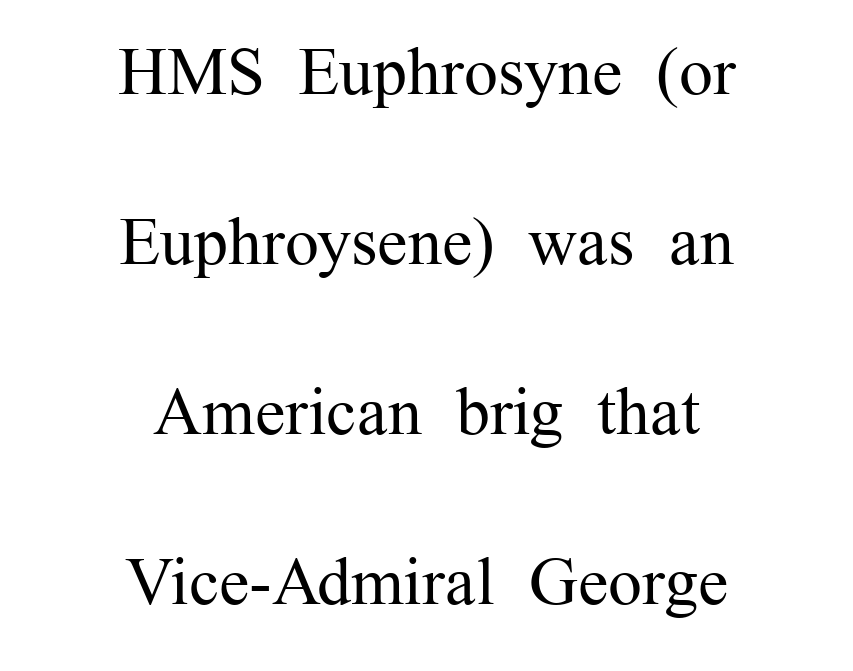
Q: Is the text bold? A: No.
Q: Is the text italic (slanted)? A: No, it is upright.
Q: Is the typeface a serif or a sans-serif typeface? A: Serif.
Q: Is the text underlined? A: No.
Q: How is the paragraph aligned? A: Centered.
Q: Is the spacing between letters normal or unusually wide? A: Normal.
Q: Is the spacing between lines tight, normal or loose? A: Loose.
Q: Width (condensed, normal, or wide)? A: Normal.
Q: Stroke contrast? A: Medium.
Q: x-height? A: Medium.
Q: Monospaced? A: No.
